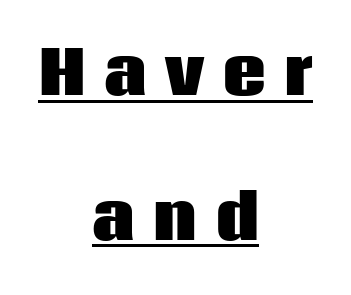
{"serif": "no", "italic": "no", "bold": "yes", "weight": "heavy", "width": "normal", "stroke_contrast": "low", "x_height": "large", "monospaced": "no", "underline": "yes", "align": "center", "line_spacing": "loose", "line_spacing_ratio": 2.41, "letter_spacing": "wide", "letter_spacing_em": 0.31, "glyph_px": 60}
